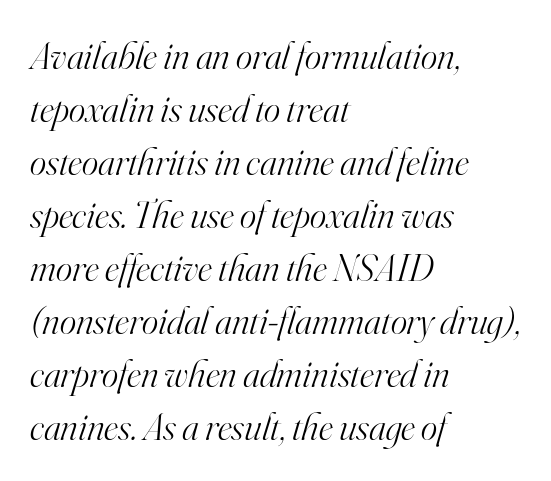
{"serif": "yes", "italic": "yes", "lean": "right", "slant_degrees": 16, "bold": "no", "weight": "light", "width": "normal", "stroke_contrast": "high", "x_height": "small", "monospaced": "no", "underline": "no", "align": "left", "line_spacing": "normal", "line_spacing_ratio": 1.36, "letter_spacing": "normal", "letter_spacing_em": 0.0, "glyph_px": 39}
